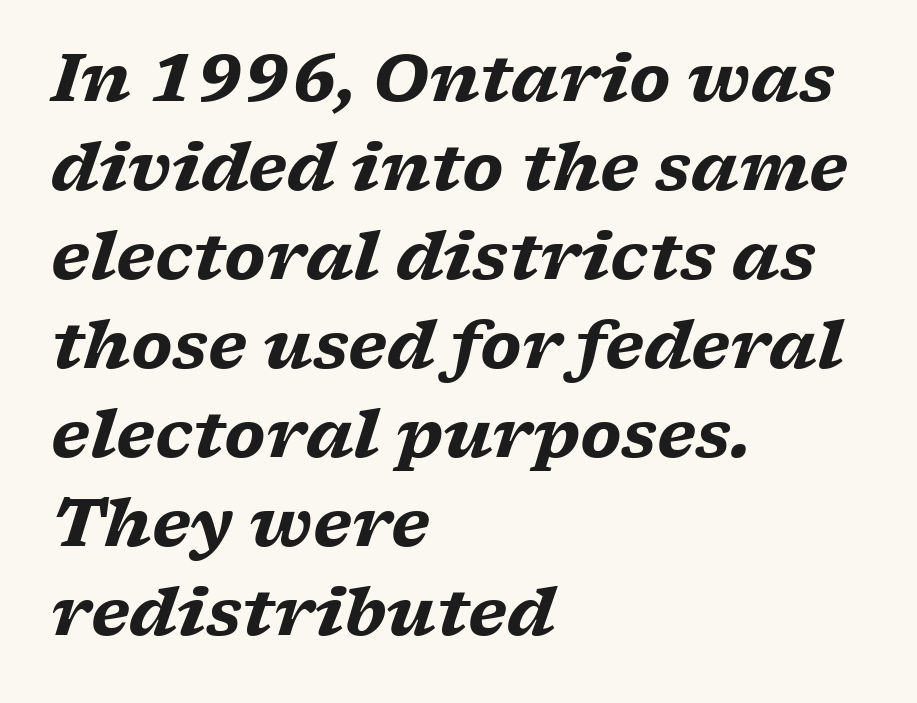
The image shows 65 px heavy, wide serif type, italic (leaning right); set left-aligned, normal line spacing (1.37x), normal letter spacing, not underlined; low stroke contrast and a medium x-height.
